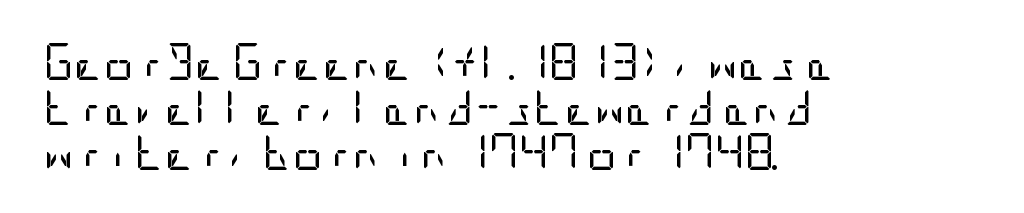
Q: Is the text bold? A: No.
Q: Is the text italic (slanted)? A: No, it is upright.
Q: Is the typeface a serif or a sans-serif typeface? A: Sans-serif.
Q: Is the text underlined? A: No.
Q: How is the paragraph aligned? A: Left-aligned.
Q: Is the spacing between letters normal or unusually wide? A: Normal.
Q: Width (condensed, normal, or wide)? A: Condensed.
Q: Stroke contrast? A: Low.
Q: x-height? A: Large.
